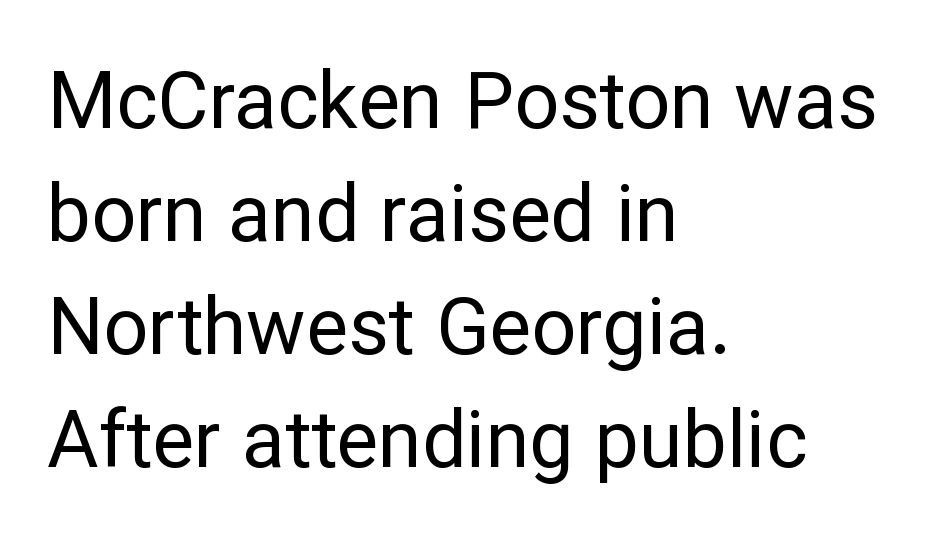
Each letter keeps its own natural width here, so spacing adapts to shape. You could call the tracking neutral — neither tight nor loose. Successive baselines arrive at the customary interval. The cut favours lightness, reaching ordinary text weight at its darkest. Each line starts at the same left margin while the right side varies.
